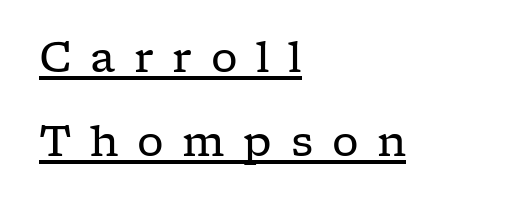
Q: Is the text bold? A: No.
Q: Is the text italic (slanted)? A: No, it is upright.
Q: Is the typeface a serif or a sans-serif typeface? A: Serif.
Q: Is the text underlined? A: Yes.
Q: How is the paragraph aligned? A: Left-aligned.
Q: Is the spacing between letters normal or unusually wide? A: Unusually wide.
Q: Is the spacing between lines tight, normal or loose? A: Loose.
Q: Width (condensed, normal, or wide)? A: Wide.
Q: Stroke contrast? A: Low.
Q: x-height? A: Medium.
Q: Monospaced? A: No.
